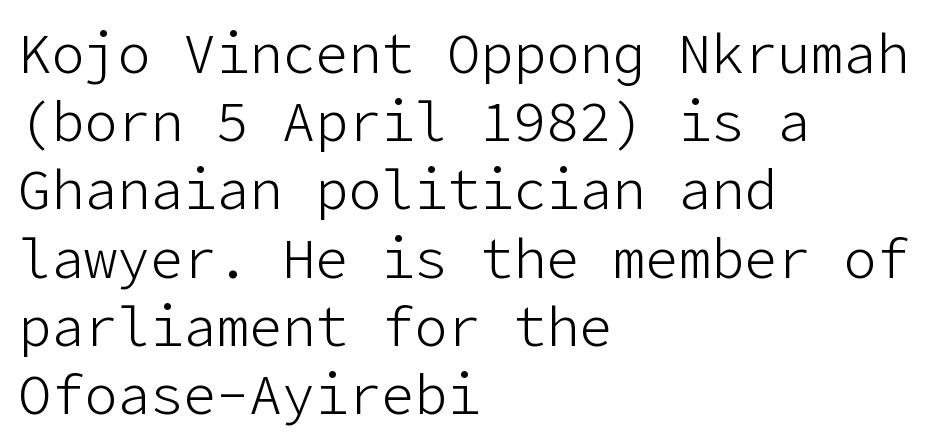
Each stroke keeps to a modest, everyday thickness or less. The text block is weighted toward the left margin, trailing off unevenly rightward. Letter spacing: default. In terms of posture, this sample is upright. This is sans-serif lettering, the kind often seen on screens and signage. Letters rest on an invisible, unmarked baseline.
